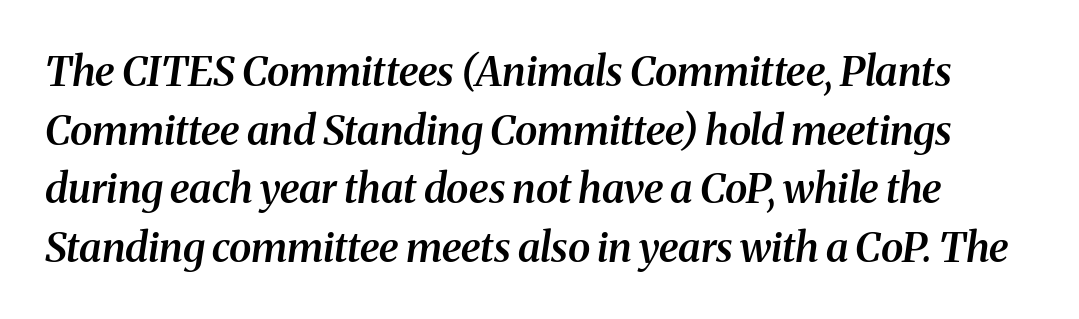
Q: Is the text bold? A: Semi-bold.
Q: Is the text italic (slanted)? A: Yes, it leans right by about 8 degrees.
Q: Is the typeface a serif or a sans-serif typeface? A: Serif.
Q: Is the text underlined? A: No.
Q: Is the spacing between letters normal or unusually wide? A: Normal.
Q: Is the spacing between lines tight, normal or loose? A: Normal.
Q: Width (condensed, normal, or wide)? A: Normal.
Q: Stroke contrast? A: Medium.
Q: x-height? A: Medium.
Q: Monospaced? A: No.
